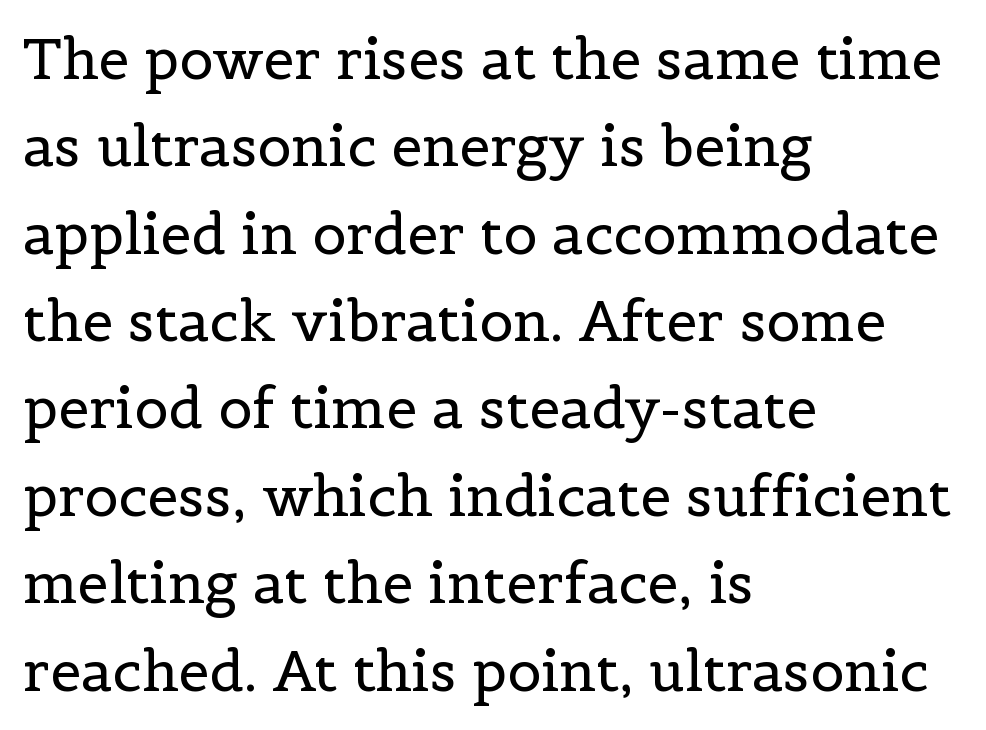
The image shows 56 px regular-weight serif type, upright; set left-aligned, normal line spacing (1.56x), normal letter spacing, not underlined; a medium x-height.
